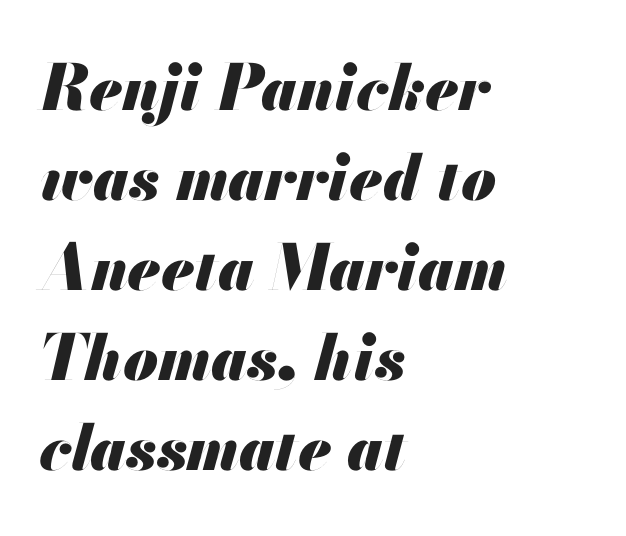
The image shows 63 px heavy type, italic (leaning right); set left-aligned, normal line spacing (1.43x), normal letter spacing, not underlined; medium stroke contrast and a small x-height.
